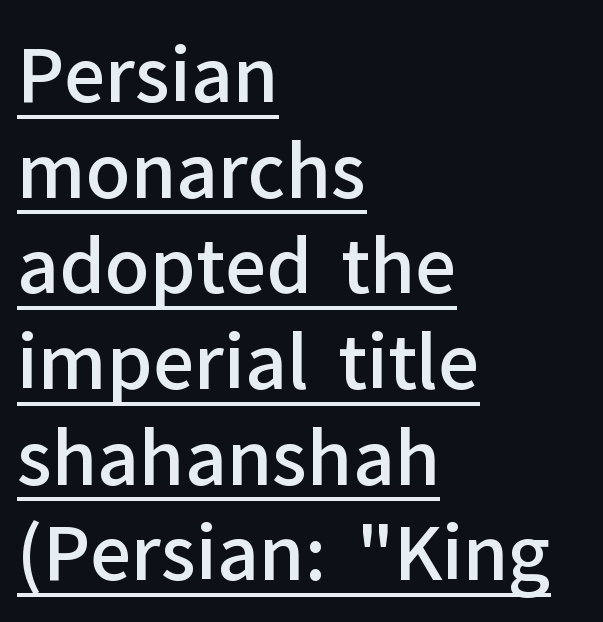
{"serif": "no", "italic": "no", "bold": "semi", "weight": "semibold", "width": "normal", "stroke_contrast": "low", "x_height": "medium", "monospaced": "no", "underline": "yes", "align": "left", "line_spacing": "normal", "line_spacing_ratio": 1.31, "letter_spacing": "normal", "letter_spacing_em": 0.0, "glyph_px": 73}
